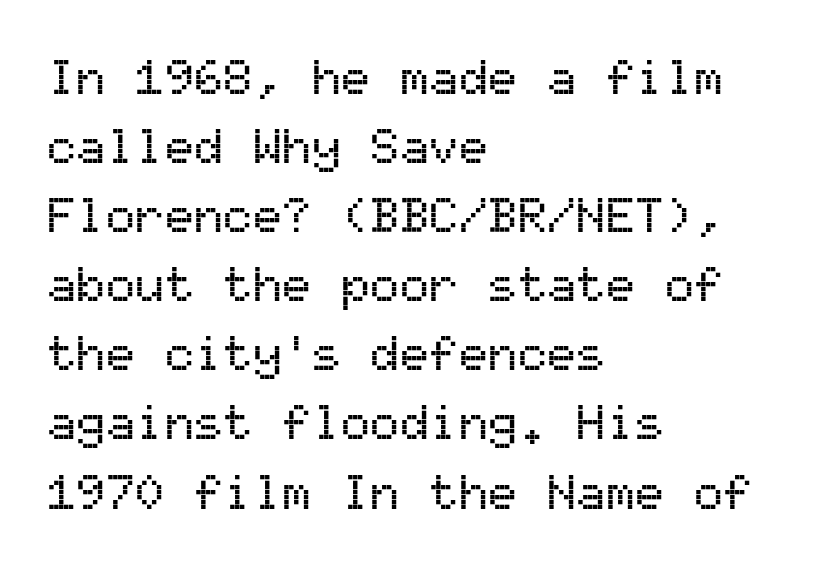
{"serif": "no", "italic": "no", "width": "normal", "stroke_contrast": "medium", "x_height": "medium", "monospaced": "yes", "underline": "no", "align": "left", "line_spacing": "normal", "line_spacing_ratio": 1.41, "letter_spacing": "normal", "letter_spacing_em": 0.0, "glyph_px": 49}
